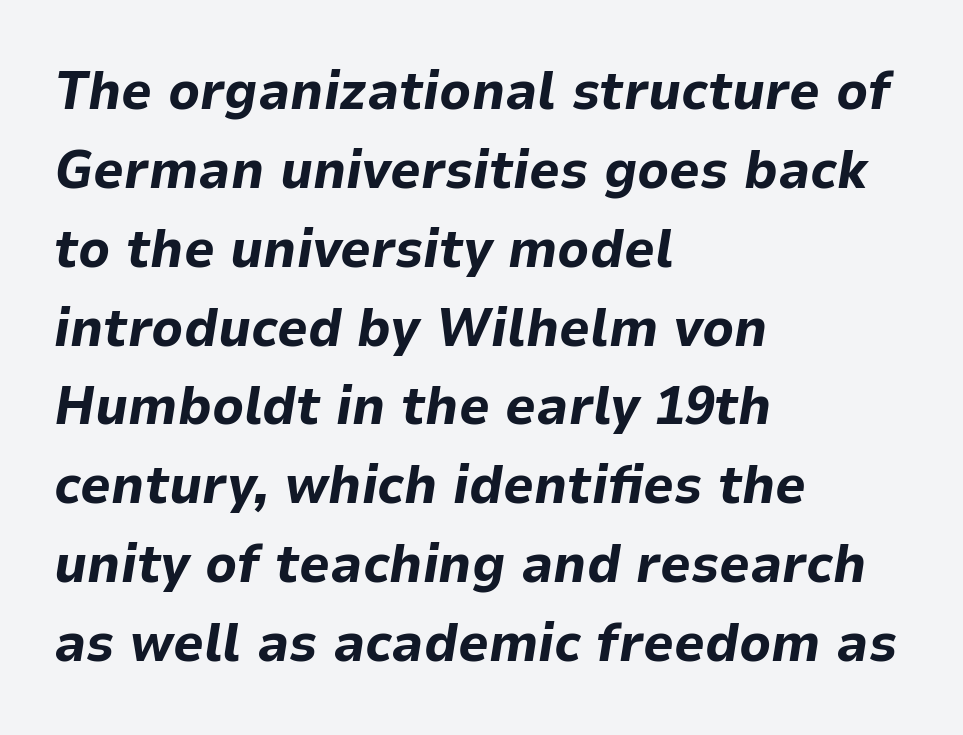
The letters advance in unequal steps, a hallmark of proportional type. Casual observation: everything's shoved over to the left. Reading down the column, the eye jumps a familiar distance to each next line. The axis of the letterforms is tilted away from vertical.
